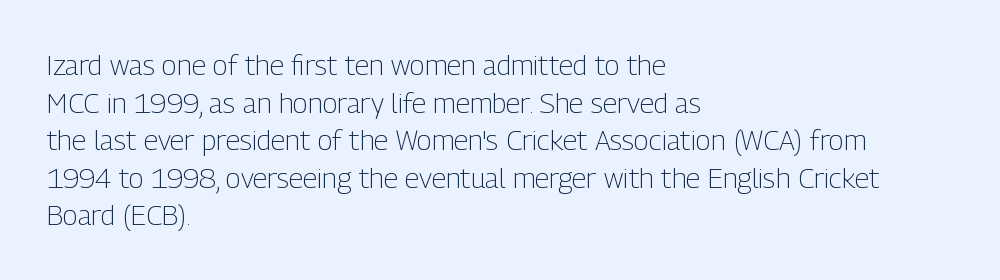
A sans-serif font was chosen for this passage. Unbolded letterforms with no extra heft. Each new line begins a customary step beneath the previous one. This sample uses plain, unmodified letter spacing.
